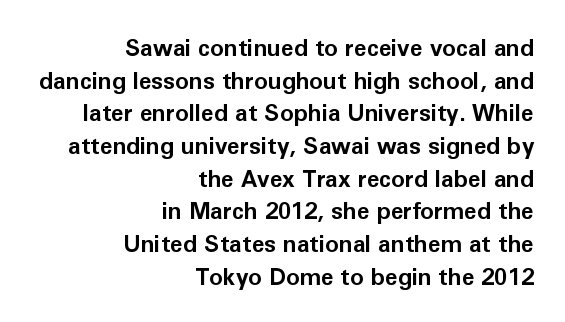
{"italic": "no", "bold": "yes", "underline": "no", "align": "right", "line_spacing": "normal", "line_spacing_ratio": 1.42, "letter_spacing": "normal", "letter_spacing_em": 0.0, "glyph_px": 23}
